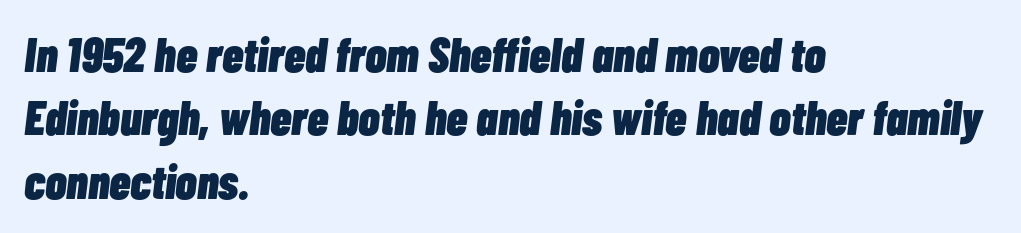
{"italic": "yes", "lean": "right", "slant_degrees": 7, "bold": "yes", "weight": "heavy", "width": "condensed", "stroke_contrast": "low", "x_height": "medium", "monospaced": "no", "underline": "no", "align": "left", "line_spacing": "normal", "line_spacing_ratio": 1.32, "letter_spacing": "normal", "letter_spacing_em": 0.0, "glyph_px": 48}
